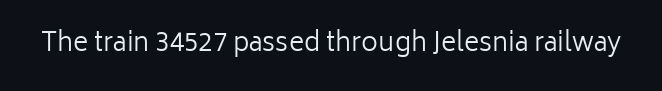
{"italic": "no", "bold": "no", "underline": "no", "letter_spacing": "normal", "letter_spacing_em": 0.0, "glyph_px": 26}
